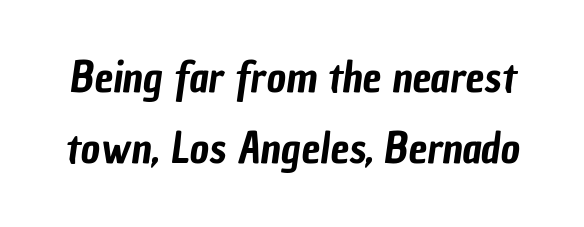
{"serif": "no", "width": "condensed", "stroke_contrast": "low", "x_height": "medium", "monospaced": "no", "underline": "no", "line_spacing": "normal", "line_spacing_ratio": 1.7, "letter_spacing": "normal", "letter_spacing_em": 0.0, "glyph_px": 42}
